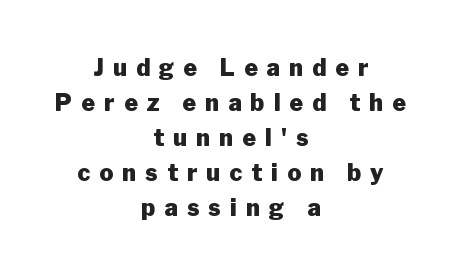
{"italic": "no", "bold": "yes", "underline": "no", "align": "center", "line_spacing": "normal", "line_spacing_ratio": 1.52, "letter_spacing": "wide", "letter_spacing_em": 0.4, "glyph_px": 23}
